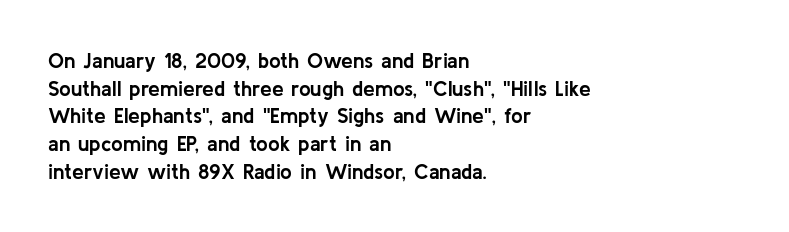
Q: Is the text bold? A: Yes.
Q: Is the text italic (slanted)? A: No, it is upright.
Q: Is the text underlined? A: No.
Q: How is the paragraph aligned? A: Left-aligned.
Q: Is the spacing between letters normal or unusually wide? A: Normal.
Q: Is the spacing between lines tight, normal or loose? A: Normal.
